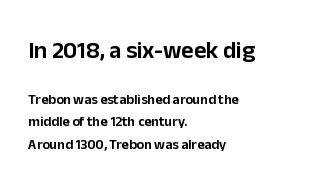
The image shows 24 px text type, upright; set left-aligned, normal line spacing (1.61x), normal letter spacing, not underlined; the first (top) block is 1.71x larger.
